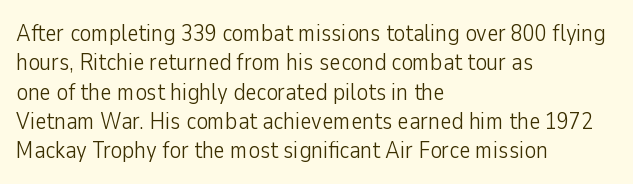
The image shows 24 px text type, upright; set left-aligned, line spacing 1.22x, normal letter spacing, not underlined.
